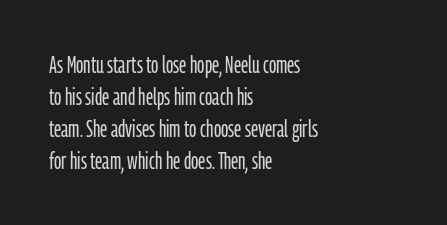
Q: Is the text bold? A: No.
Q: Is the text italic (slanted)? A: No, it is upright.
Q: Is the text underlined? A: No.
Q: How is the paragraph aligned? A: Left-aligned.
Q: Is the spacing between letters normal or unusually wide? A: Normal.
Q: Is the spacing between lines tight, normal or loose? A: Normal.
